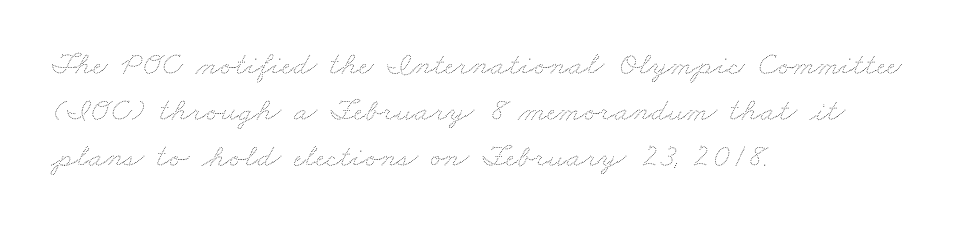
The tracking reads as untouched default to a designer's eye. Type without underlining. Do the characters align in a grid? No, the font is proportional. Ink coverage per letter is moderate at most. What's the leading like? Ordinary, nothing unusual. The rag falls on the right side of this text block.
